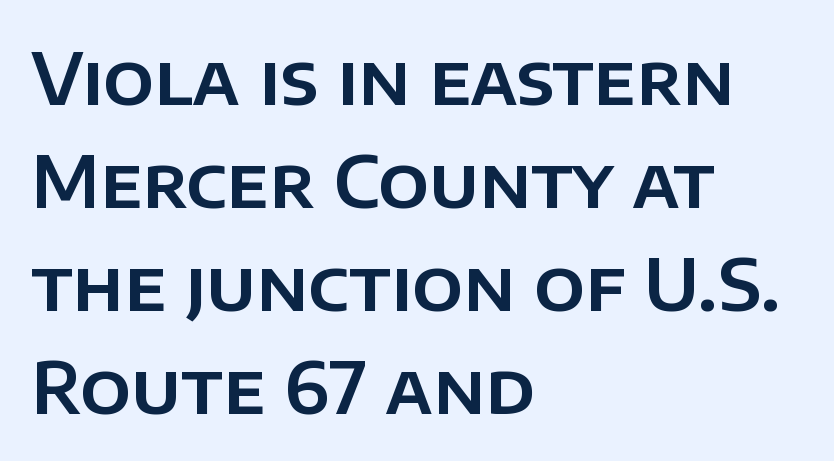
A student would call this left alignment; a typographer would say flush left, rag right. Plain, unruled lines of type. This is sans-serif lettering, the kind often seen on screens and signage. The block of text has a typical density, with ordinary space between rows. The lettering stays uniformly vertical, giving the passage a roman look.
